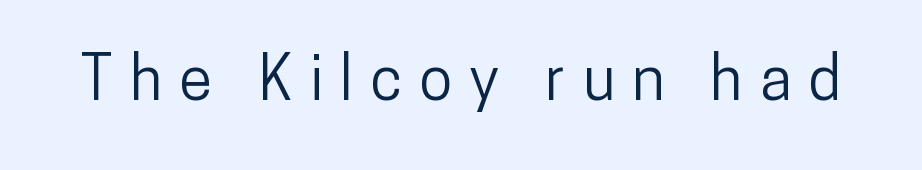
Q: Is the text italic (slanted)? A: No, it is upright.
Q: Is the typeface a serif or a sans-serif typeface? A: Sans-serif.
Q: Is the text underlined? A: No.
Q: Is the spacing between letters normal or unusually wide? A: Unusually wide.
Q: Width (condensed, normal, or wide)? A: Condensed.
Q: Stroke contrast? A: Low.
Q: x-height? A: Medium.
Q: Monospaced? A: No.
